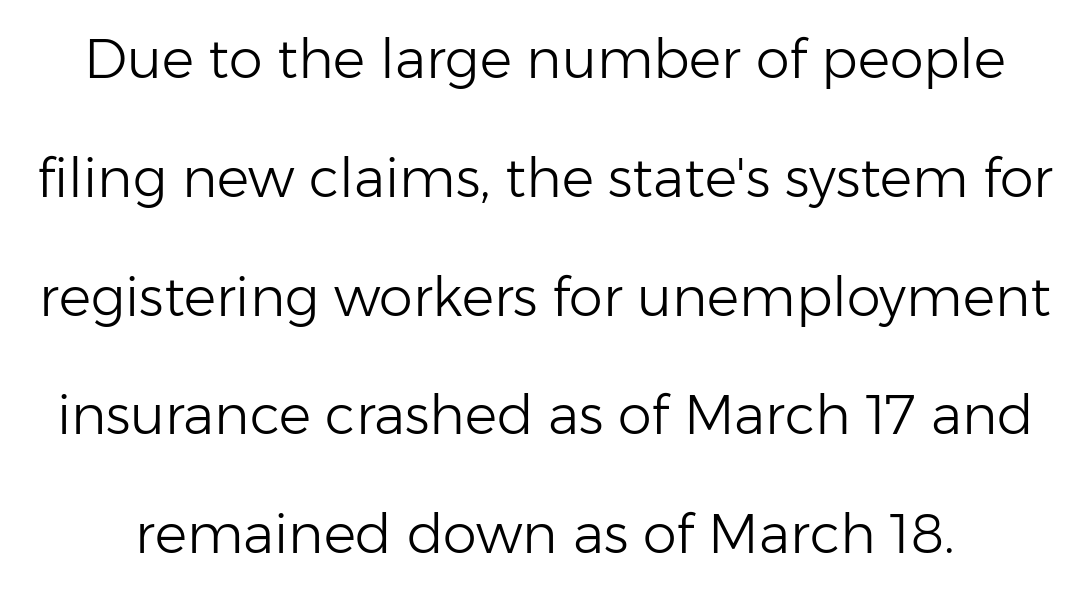
Q: Is the text bold? A: No.
Q: Is the text italic (slanted)? A: No, it is upright.
Q: Is the typeface a serif or a sans-serif typeface? A: Sans-serif.
Q: Is the text underlined? A: No.
Q: Is the spacing between letters normal or unusually wide? A: Normal.
Q: Is the spacing between lines tight, normal or loose? A: Loose.
Q: Width (condensed, normal, or wide)? A: Normal.
Q: Stroke contrast? A: Low.
Q: x-height? A: Medium.
Q: Monospaced? A: No.
